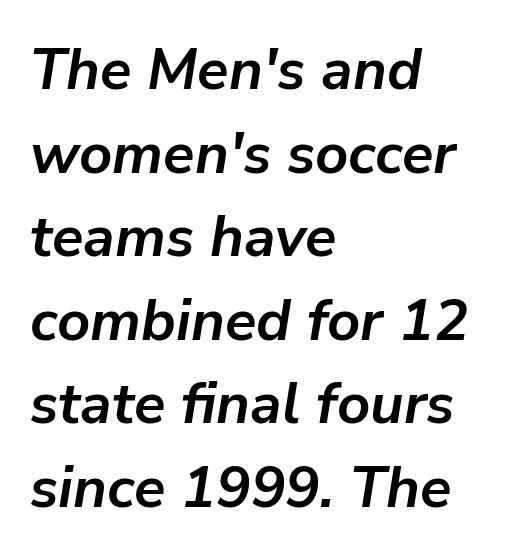
The image shows 58 px semibold type, italic (leaning right); set left-aligned, normal line spacing (1.44x), normal letter spacing, not underlined; low stroke contrast and a medium x-height.
